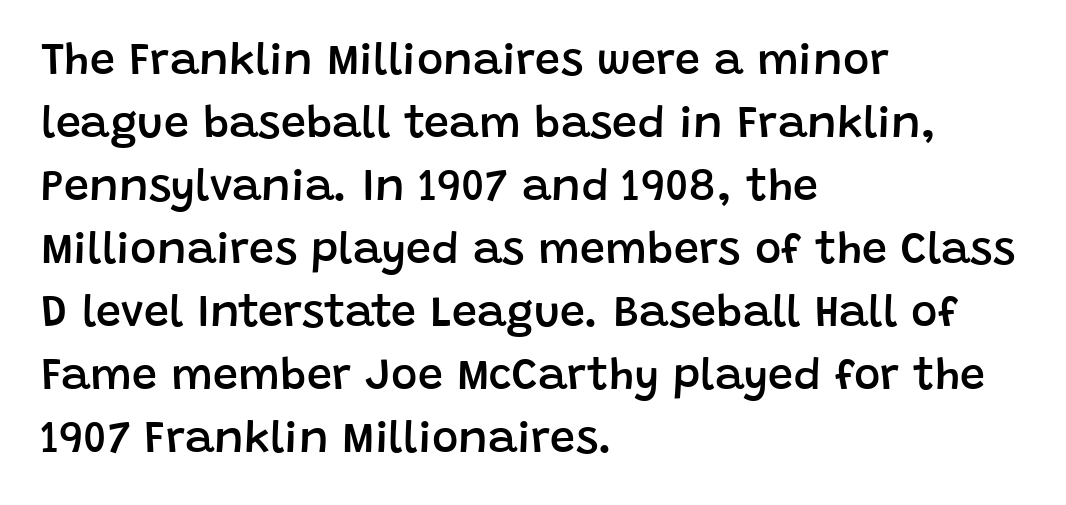
{"serif": "no", "italic": "no", "bold": "semi", "weight": "semibold", "width": "normal", "stroke_contrast": "low", "x_height": "large", "monospaced": "no", "underline": "no", "align": "left", "line_spacing": "normal", "line_spacing_ratio": 1.4, "letter_spacing": "normal", "letter_spacing_em": 0.0, "glyph_px": 45}
